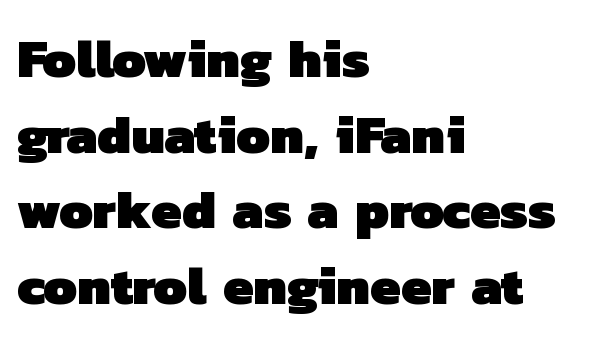
Q: Is the text bold? A: Yes.
Q: Is the typeface a serif or a sans-serif typeface? A: Sans-serif.
Q: Is the text underlined? A: No.
Q: How is the paragraph aligned? A: Left-aligned.
Q: Is the spacing between letters normal or unusually wide? A: Normal.
Q: Is the spacing between lines tight, normal or loose? A: Normal.
Q: Width (condensed, normal, or wide)? A: Normal.
Q: Stroke contrast? A: Low.
Q: x-height? A: Medium.
Q: Monospaced? A: No.
